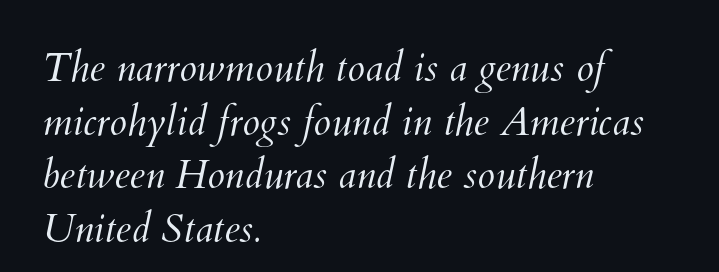
The image shows 40 px light type; set left-aligned, normal line spacing (1.34x), normal letter spacing, not underlined; medium stroke contrast and a small x-height.
